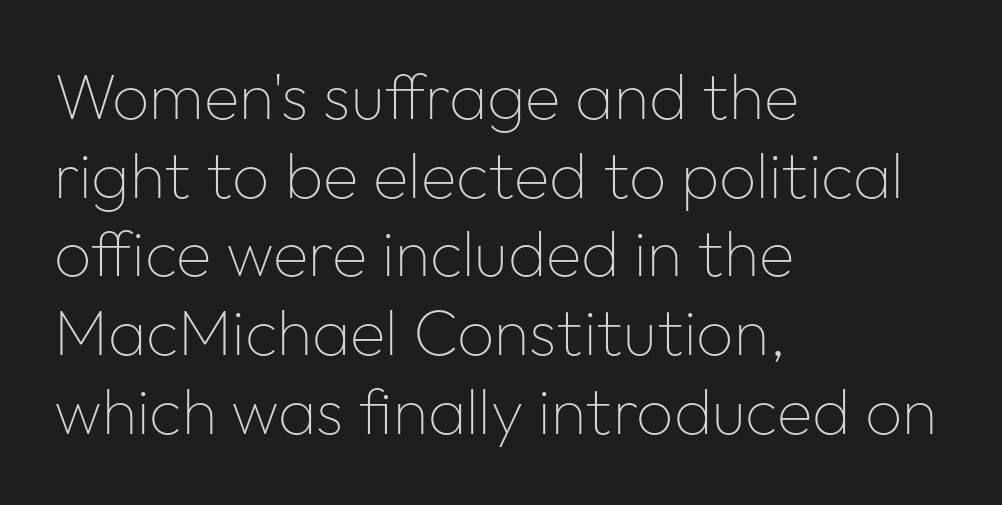
{"serif": "no", "italic": "no", "bold": "no", "weight": "thin", "width": "normal", "stroke_contrast": "low", "x_height": "medium", "monospaced": "no", "underline": "no", "align": "left", "line_spacing_ratio": 1.21, "letter_spacing": "normal", "letter_spacing_em": 0.0, "glyph_px": 65}
